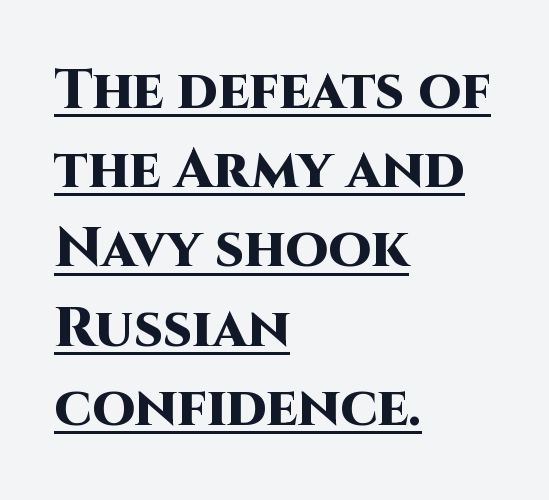
{"serif": "no", "italic": "no", "bold": "yes", "weight": "heavy", "width": "normal", "stroke_contrast": "high", "x_height": "large", "monospaced": "no", "underline": "yes", "align": "left", "line_spacing": "normal", "line_spacing_ratio": 1.44, "letter_spacing": "normal", "letter_spacing_em": 0.0, "glyph_px": 55}
